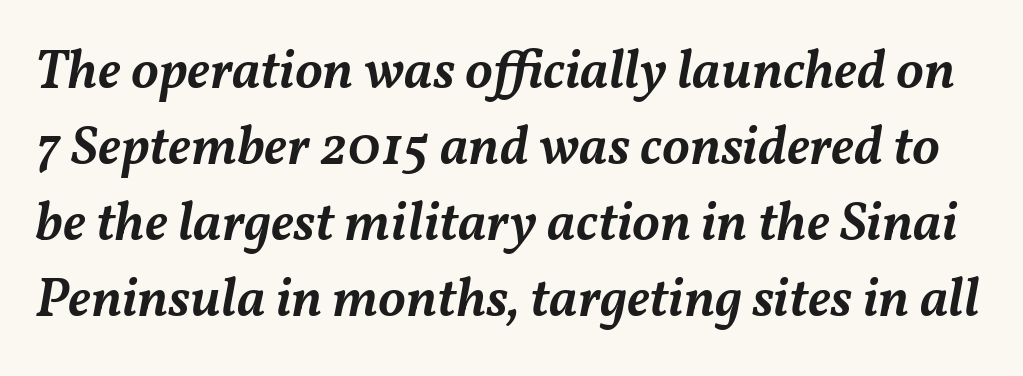
The image shows 55 px semibold type, italic (leaning right); set normal line spacing (1.38x), normal letter spacing, not underlined; medium stroke contrast and a medium x-height.
